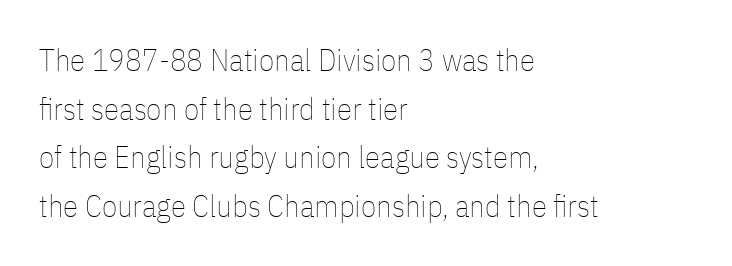
The image shows 31 px thin, condensed type, upright; set left-aligned, normal line spacing (1.57x), normal letter spacing, not underlined; low stroke contrast and a medium x-height.
